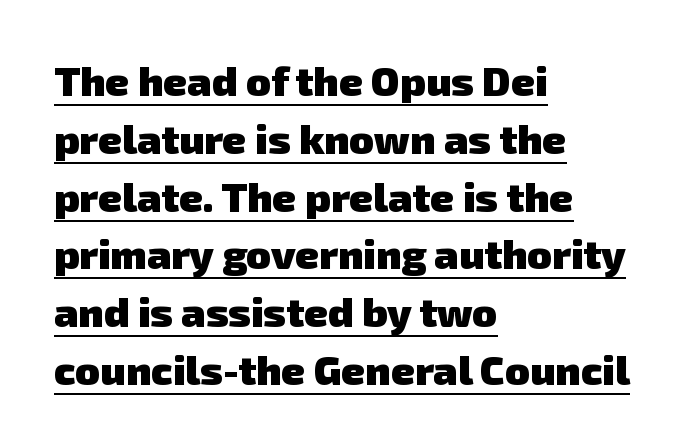
{"serif": "no", "bold": "yes", "weight": "heavy", "width": "normal", "stroke_contrast": "low", "x_height": "medium", "monospaced": "no", "underline": "yes", "align": "left", "line_spacing": "normal", "line_spacing_ratio": 1.41, "letter_spacing": "normal", "letter_spacing_em": 0.0, "glyph_px": 41}
